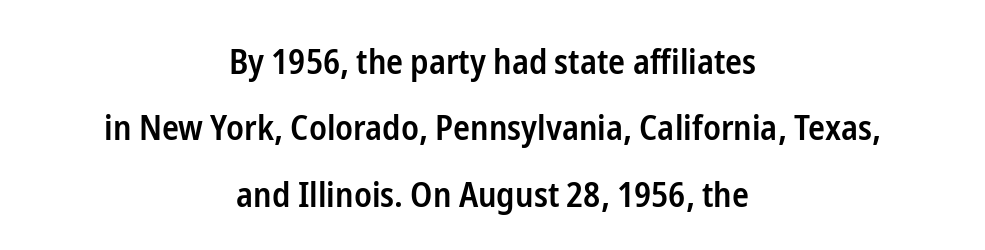
Q: Is the text bold? A: Semi-bold.
Q: Is the text italic (slanted)? A: No, it is upright.
Q: Is the typeface a serif or a sans-serif typeface? A: Sans-serif.
Q: Is the text underlined? A: No.
Q: How is the paragraph aligned? A: Centered.
Q: Is the spacing between letters normal or unusually wide? A: Normal.
Q: Is the spacing between lines tight, normal or loose? A: Loose.
Q: Width (condensed, normal, or wide)? A: Condensed.
Q: Stroke contrast? A: Low.
Q: x-height? A: Medium.
Q: Monospaced? A: No.
